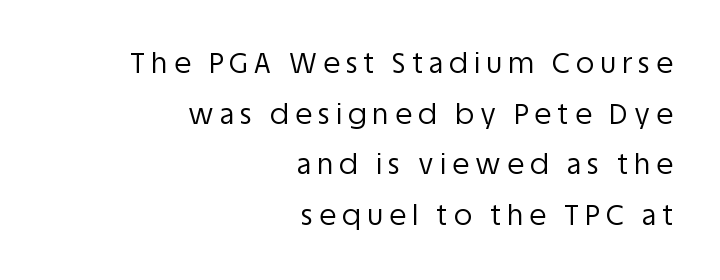
Q: Is the text bold? A: No.
Q: Is the text italic (slanted)? A: No, it is upright.
Q: Is the typeface a serif or a sans-serif typeface? A: Sans-serif.
Q: Is the text underlined? A: No.
Q: How is the paragraph aligned? A: Right-aligned.
Q: Is the spacing between letters normal or unusually wide? A: Unusually wide.
Q: Width (condensed, normal, or wide)? A: Normal.
Q: Stroke contrast? A: Low.
Q: x-height? A: Large.
Q: Monospaced? A: No.
